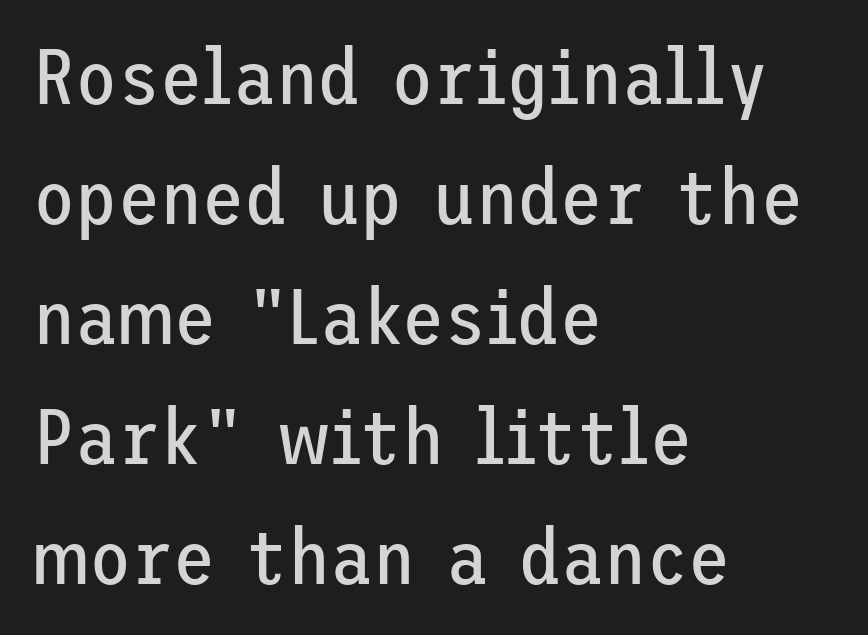
{"serif": "no", "italic": "no", "bold": "no", "weight": "regular", "width": "normal", "stroke_contrast": "low", "x_height": "medium", "underline": "no", "align": "left", "line_spacing": "normal", "line_spacing_ratio": 1.56, "letter_spacing": "normal", "letter_spacing_em": 0.0, "glyph_px": 77}
